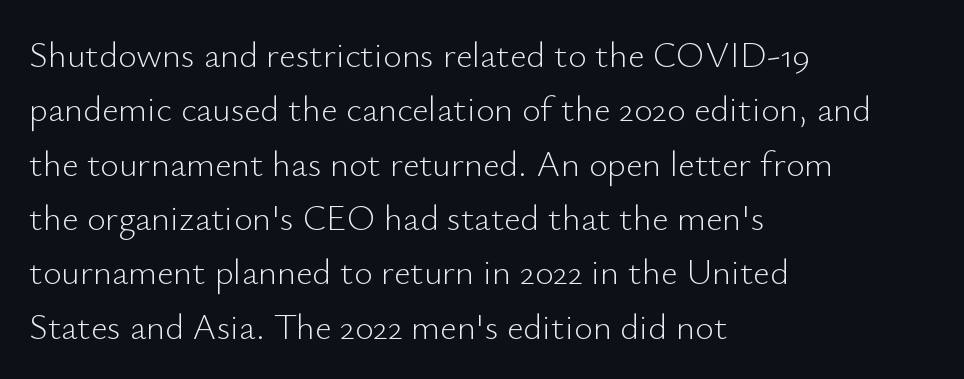
Default kerning and tracking; the words read as compact shapes. Is there much room between lines? A standard amount, neither cramped nor airy. Weight: regular or lighter. These lines stack with their left ends in a neat column. Notice how the stems are strictly vertical — no italics here.
